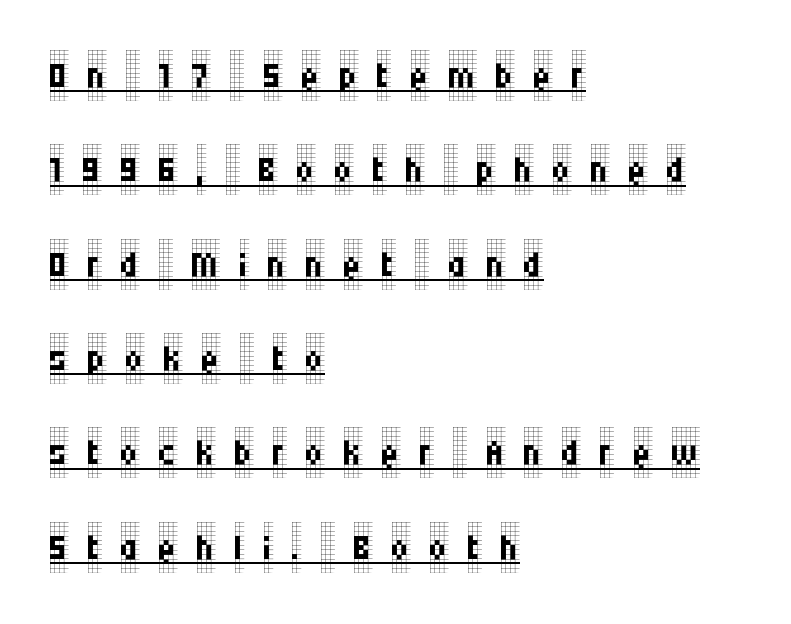
{"serif": "yes", "italic": "no", "bold": "no", "weight": "regular", "width": "condensed", "stroke_contrast": "low", "x_height": "large", "monospaced": "no", "underline": "yes", "align": "left", "line_spacing_ratio": 1.85, "letter_spacing": "wide", "letter_spacing_em": 0.38, "glyph_px": 51}
